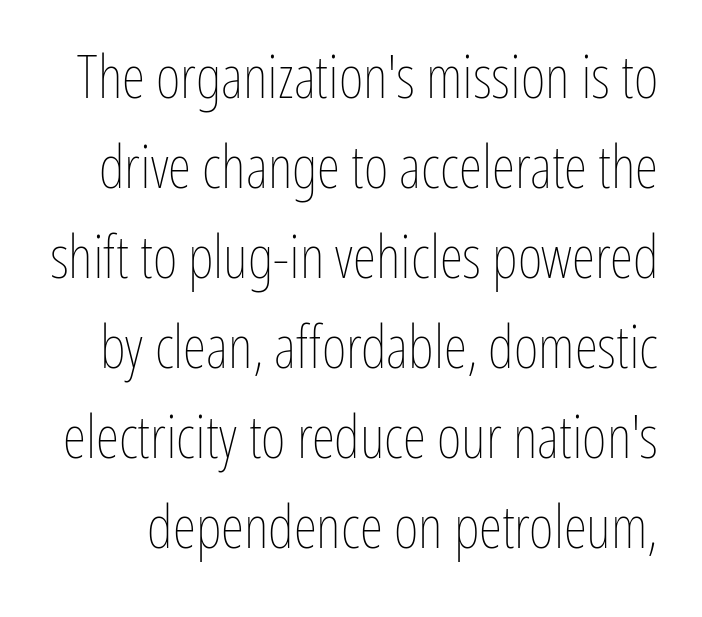
{"italic": "no", "bold": "no", "weight": "thin", "width": "condensed", "stroke_contrast": "low", "x_height": "medium", "monospaced": "no", "underline": "no", "line_spacing": "normal", "line_spacing_ratio": 1.5, "letter_spacing": "normal", "letter_spacing_em": 0.0, "glyph_px": 60}
